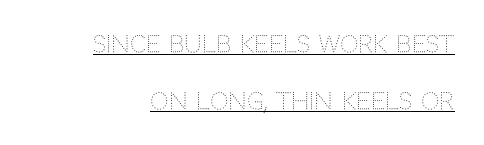
Q: Is the text bold? A: No.
Q: Is the text italic (slanted)? A: No, it is upright.
Q: Is the text underlined? A: Yes.
Q: Is the spacing between letters normal or unusually wide? A: Normal.
Q: Is the spacing between lines tight, normal or loose? A: Loose.
